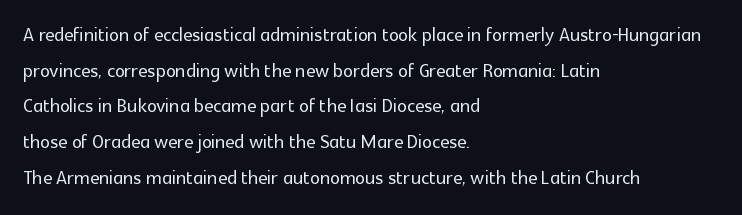
{"italic": "no", "underline": "no", "align": "left", "line_spacing": "normal", "line_spacing_ratio": 1.43, "letter_spacing": "normal", "letter_spacing_em": 0.0, "glyph_px": 25}
